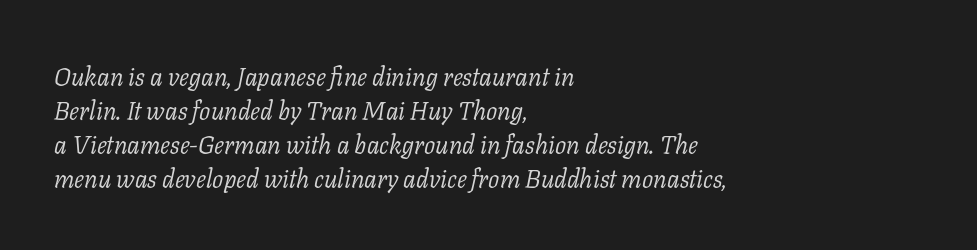
{"italic": "yes", "lean": "right", "slant_degrees": 11, "bold": "no", "underline": "no", "align": "left", "line_spacing": "normal", "line_spacing_ratio": 1.36, "letter_spacing": "normal", "letter_spacing_em": 0.0, "glyph_px": 25}
